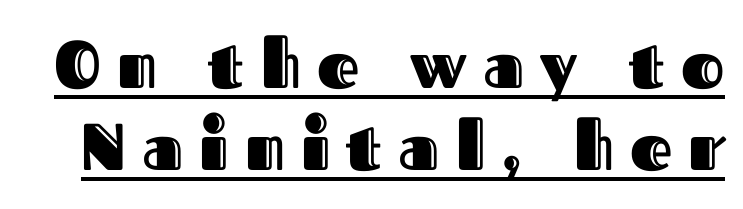
Q: Is the text italic (slanted)? A: No, it is upright.
Q: Is the text underlined? A: Yes.
Q: Is the spacing between letters normal or unusually wide? A: Unusually wide.
Q: Width (condensed, normal, or wide)? A: Normal.
Q: x-height? A: Medium.
Q: Monospaced? A: No.
